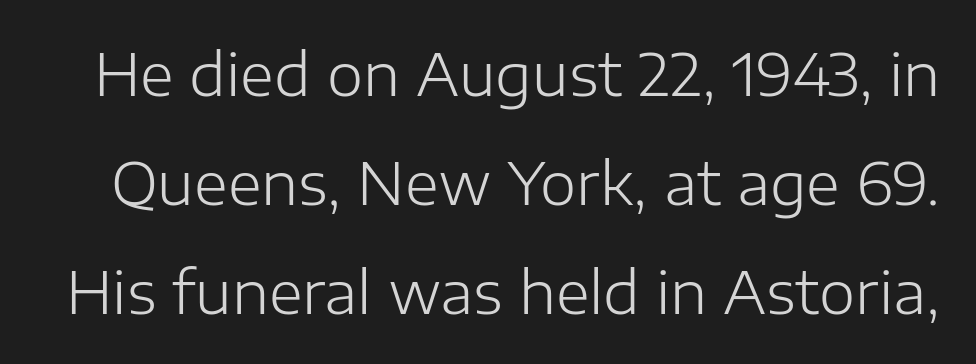
The image shows 58 px light sans-serif type, upright; set line spacing 1.88x, normal letter spacing, not underlined; low stroke contrast and a medium x-height.
